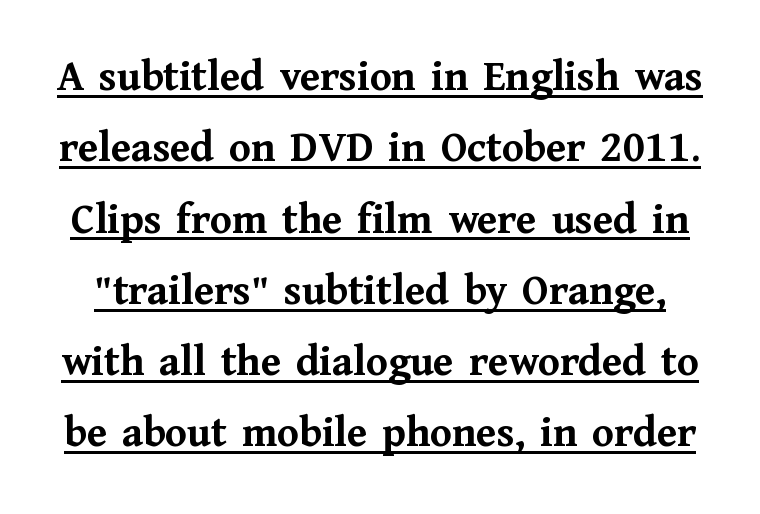
Heft: maximum for text — a bold. This rendering employs a face with finishing strokes, i.e., a serif. When letters stand straight like this, we call the style roman or upright. Varying glyph widths throughout — classic text-font behaviour. Tracking here is standard; glyphs follow each other at the usual distance.
